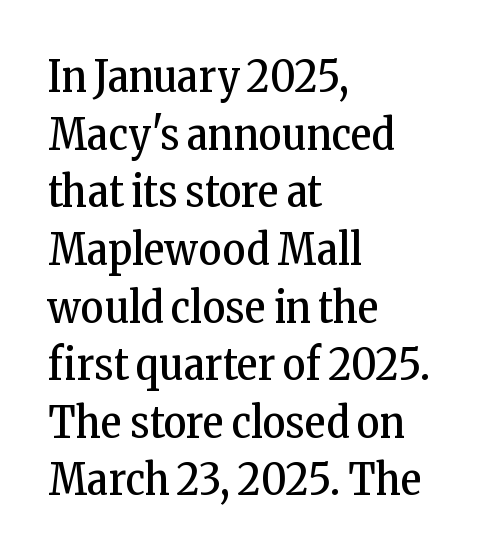
The image shows 44 px regular-weight, condensed serif type, upright; set left-aligned, normal line spacing (1.31x), normal letter spacing, not underlined; low stroke contrast and a medium x-height.
